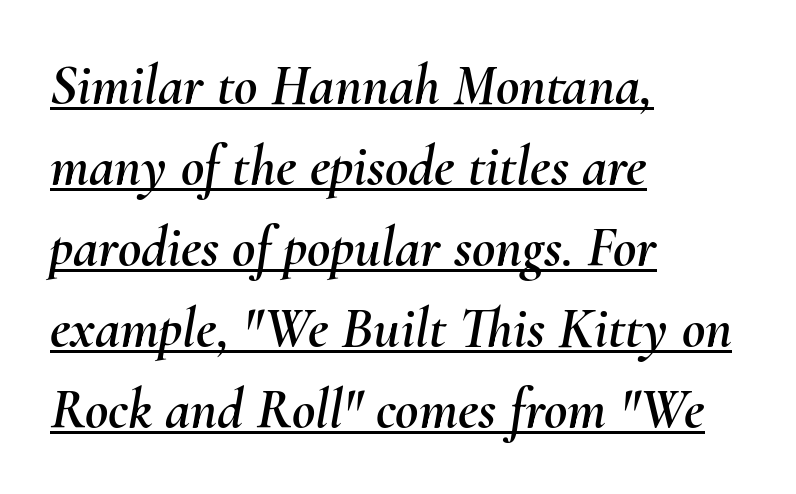
Proportional: the letters do not fall into vertical columns. Rows of type keep a routine distance in the vertical direction. This sample is left-justified, so line endings fall wherever the words run out. Quick note: underline on. The rendering keeps characters at their native spacing. Italic: yes, the glyphs are oblique.
